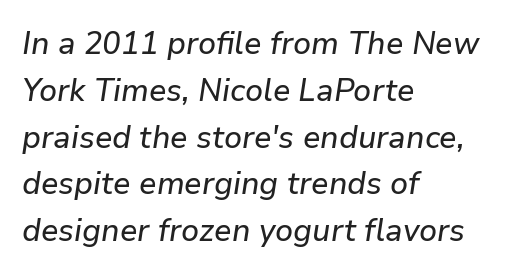
The space beneath each line is pristine and unruled. Compared with a centered layout, this one pins lines to the left instead. Compared with typical body copy, the letter spacing here is the same. Is there much room between lines? A standard amount, neither cramped nor airy. Do the characters align in a grid? No, the font is proportional.
